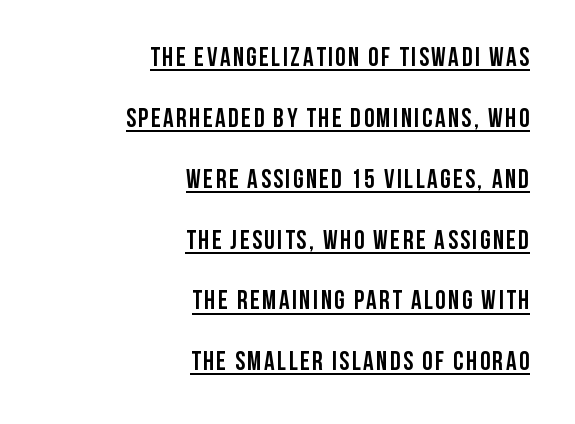
{"italic": "no", "bold": "yes", "underline": "yes", "align": "right", "line_spacing": "loose", "line_spacing_ratio": 2.34, "glyph_px": 26}
